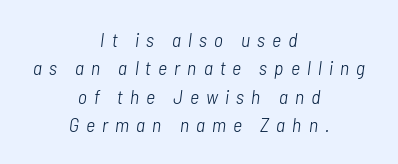
A typesetter would mark this as italic. The rows are spaced the way most documents space them. The letterforms stand isolated, each surrounded by extra space. Clear beneath every line of the passage. The strokes carry an ordinary text weight at most.
